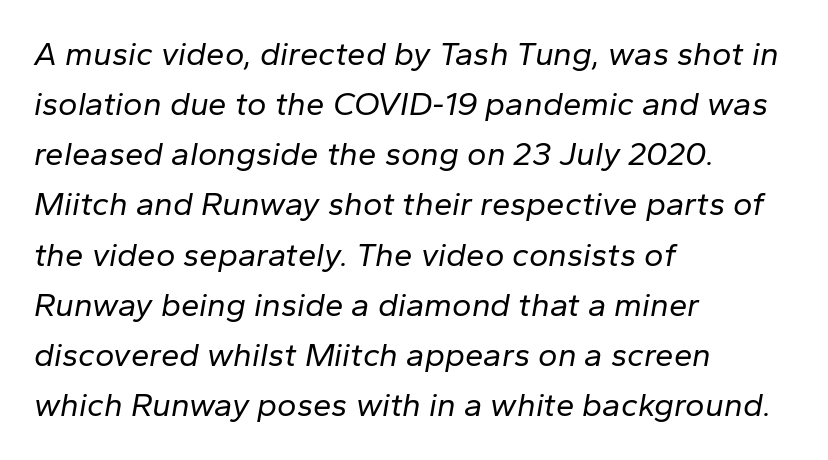
{"italic": "yes", "lean": "right", "slant_degrees": 10, "bold": "no", "weight": "regular", "width": "normal", "stroke_contrast": "low", "x_height": "medium", "monospaced": "no", "underline": "no", "align": "left", "line_spacing": "normal", "line_spacing_ratio": 1.52, "letter_spacing": "normal", "letter_spacing_em": 0.0, "glyph_px": 33}
